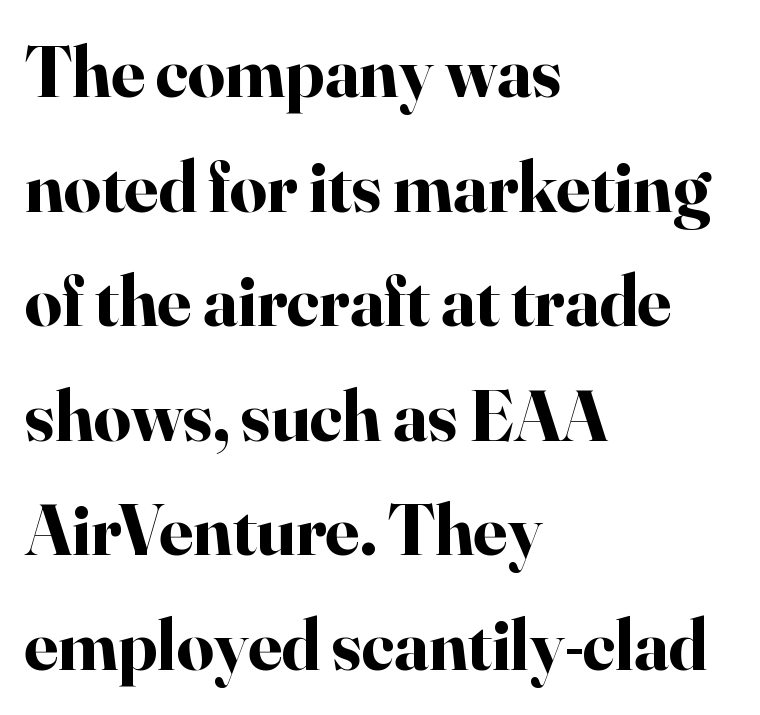
{"serif": "yes", "italic": "no", "bold": "yes", "weight": "bold", "width": "normal", "stroke_contrast": "high", "x_height": "small", "monospaced": "no", "underline": "no", "align": "left", "line_spacing": "normal", "line_spacing_ratio": 1.57, "letter_spacing": "normal", "letter_spacing_em": 0.0, "glyph_px": 73}
